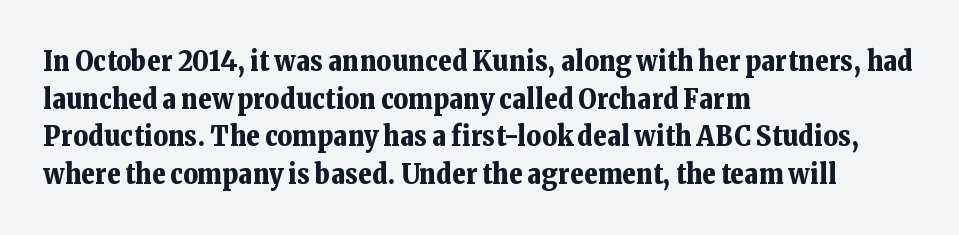
Q: Is the text bold? A: Yes.
Q: Is the text italic (slanted)? A: No, it is upright.
Q: Is the typeface a serif or a sans-serif typeface? A: Serif.
Q: Is the text underlined? A: No.
Q: How is the paragraph aligned? A: Left-aligned.
Q: Is the spacing between letters normal or unusually wide? A: Normal.
Q: Is the spacing between lines tight, normal or loose? A: Normal.
Q: Width (condensed, normal, or wide)? A: Normal.
Q: Stroke contrast? A: Low.
Q: x-height? A: Medium.
Q: Monospaced? A: No.
